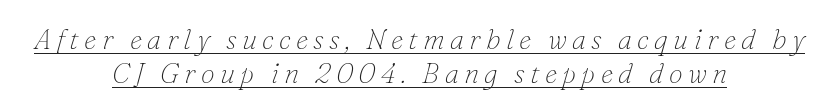
{"serif": "yes", "italic": "yes", "lean": "right", "slant_degrees": 16, "bold": "no", "weight": "thin", "width": "normal", "stroke_contrast": "low", "x_height": "small", "monospaced": "no", "underline": "yes", "align": "center", "line_spacing_ratio": 1.21, "glyph_px": 28}
